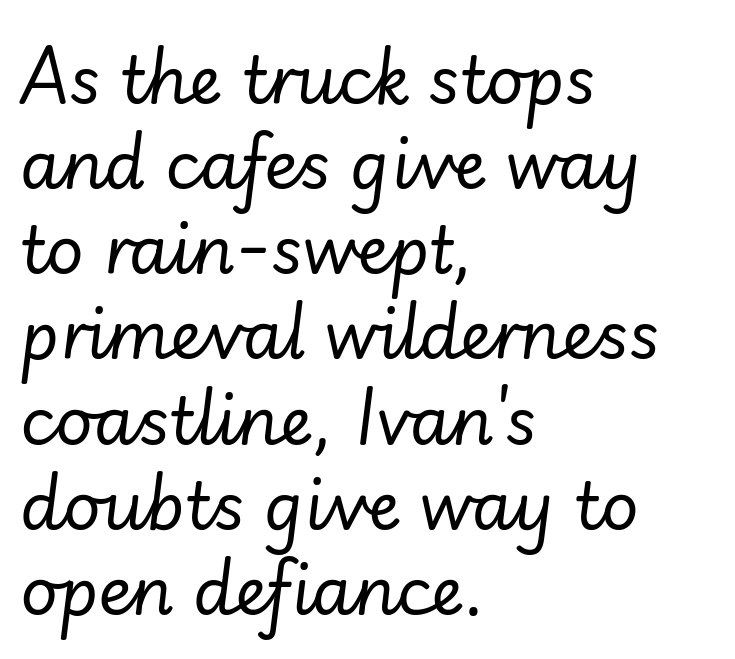
{"italic": "yes", "lean": "right", "slant_degrees": 7, "bold": "no", "weight": "regular", "width": "normal", "stroke_contrast": "low", "x_height": "small", "monospaced": "no", "underline": "no", "align": "left", "line_spacing": "normal", "line_spacing_ratio": 1.31, "letter_spacing": "normal", "letter_spacing_em": 0.0, "glyph_px": 65}
